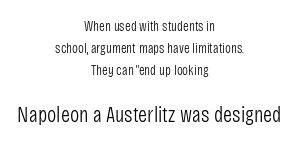
Is there any slant? The stems are plumb. Stem width sits at or under what a default text font uses. Summary of vertical rhythm: regular, with standard interline spacing. Nobody touched the tracking dial on this one. Check under the words: just untouched page.
